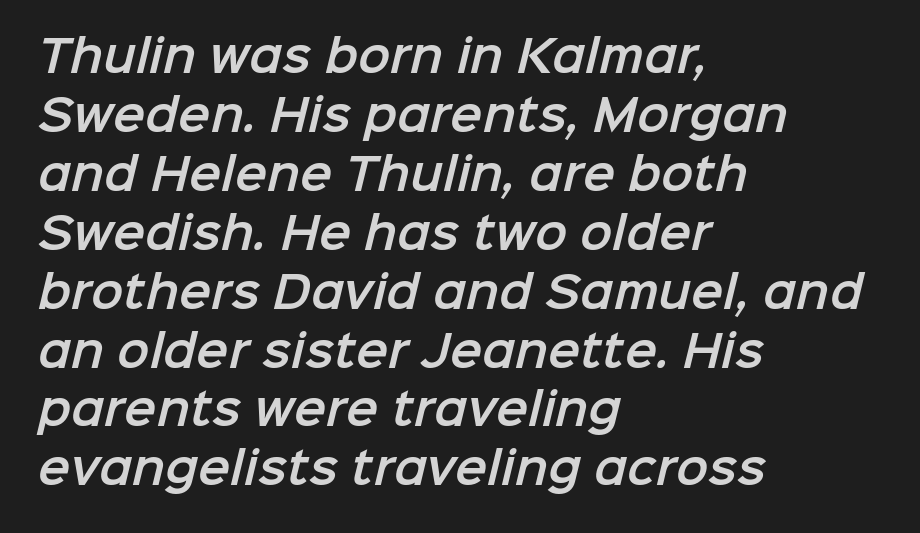
The image shows 43 px sans-serif type; set left-aligned, normal line spacing (1.37x), normal letter spacing, not underlined; low stroke contrast and a medium x-height.
